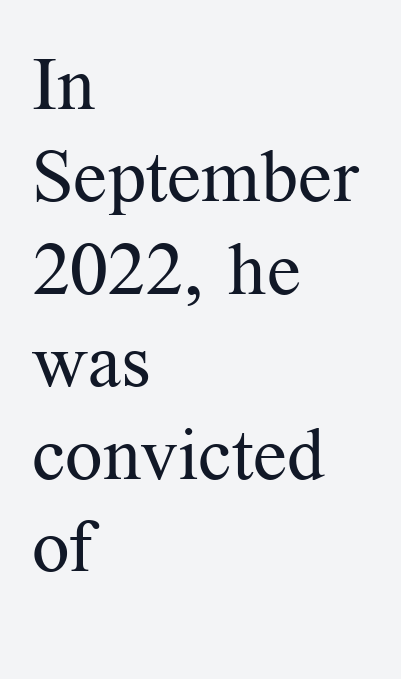
Is the stroke heavy? The answer is a plain regular-or-lighter. The letters sit at their default tracking, neither squeezed nor spread. Teacher's note: observe the even left margin — that is flush-left alignment. The letters stand upright; this is a roman face. Honestly, there is no underline to notice here at all.
